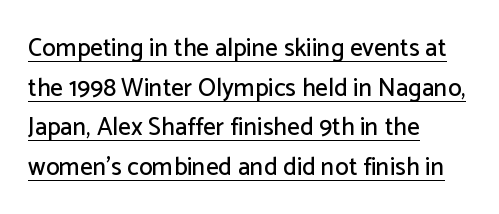
No extra tracking has been applied to these lines. These lines sit exactly where default settings would place them. In terms of posture, this sample is upright. The rendered words wear a rule along their underside. One-word summary of the alignment: left.
